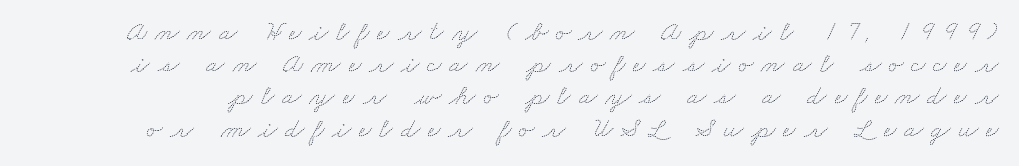
Q: Is the text bold? A: No.
Q: Is the text underlined? A: No.
Q: Is the spacing between letters normal or unusually wide? A: Unusually wide.
Q: Is the spacing between lines tight, normal or loose? A: Tight.
Q: Width (condensed, normal, or wide)? A: Wide.
Q: Stroke contrast? A: Medium.
Q: x-height? A: Small.
Q: Monospaced? A: No.
